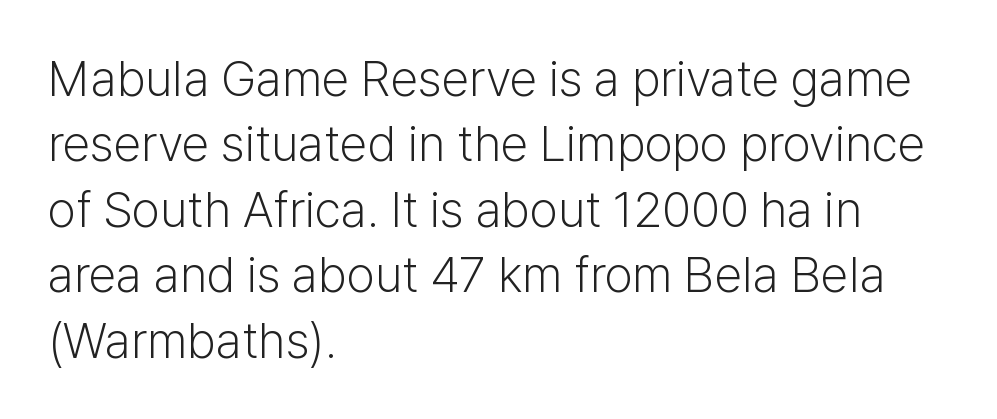
Q: Is the text bold? A: No.
Q: Is the text italic (slanted)? A: No, it is upright.
Q: Is the typeface a serif or a sans-serif typeface? A: Sans-serif.
Q: Is the text underlined? A: No.
Q: How is the paragraph aligned? A: Left-aligned.
Q: Is the spacing between letters normal or unusually wide? A: Normal.
Q: Is the spacing between lines tight, normal or loose? A: Normal.
Q: Width (condensed, normal, or wide)? A: Normal.
Q: Stroke contrast? A: Low.
Q: x-height? A: Medium.
Q: Monospaced? A: No.
